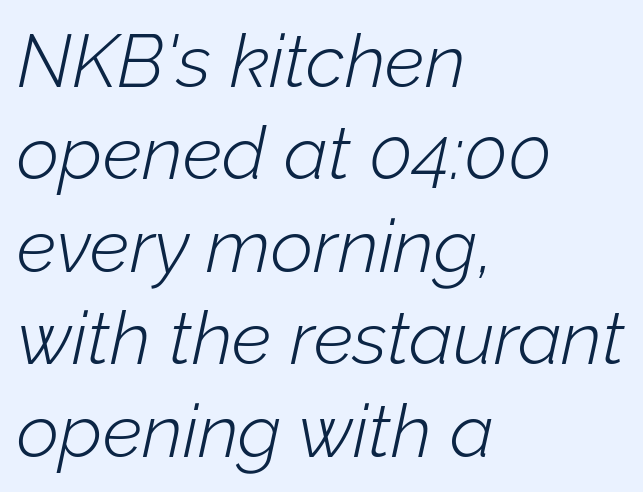
{"italic": "yes", "lean": "right", "slant_degrees": 12, "bold": "no", "weight": "light", "width": "normal", "stroke_contrast": "low", "x_height": "medium", "monospaced": "no", "underline": "no", "align": "left", "line_spacing": "normal", "line_spacing_ratio": 1.25, "letter_spacing": "normal", "letter_spacing_em": 0.0, "glyph_px": 74}
